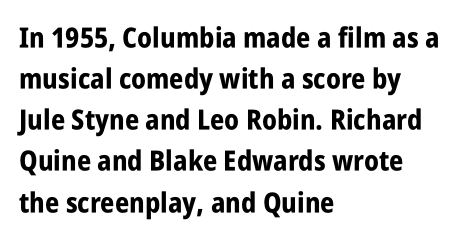
{"serif": "no", "italic": "no", "bold": "yes", "weight": "bold", "width": "condensed", "stroke_contrast": "low", "x_height": "large", "monospaced": "no", "underline": "no", "align": "left", "line_spacing": "normal", "line_spacing_ratio": 1.47, "letter_spacing": "normal", "letter_spacing_em": 0.0, "glyph_px": 28}
